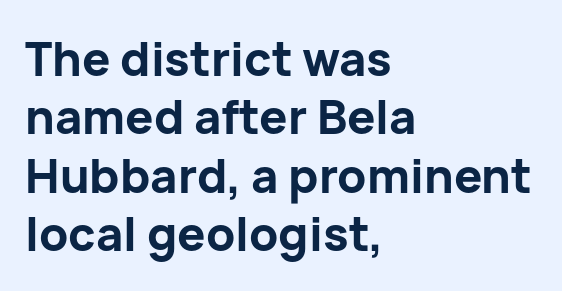
Q: Is the text bold? A: Yes.
Q: Is the text italic (slanted)? A: No, it is upright.
Q: Is the typeface a serif or a sans-serif typeface? A: Sans-serif.
Q: Is the text underlined? A: No.
Q: How is the paragraph aligned? A: Left-aligned.
Q: Is the spacing between letters normal or unusually wide? A: Normal.
Q: Width (condensed, normal, or wide)? A: Normal.
Q: Stroke contrast? A: Low.
Q: x-height? A: Medium.
Q: Monospaced? A: No.
